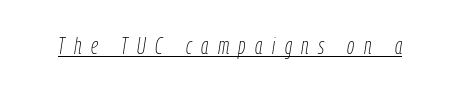
The image shows 23 px text type, italic (leaning right); set unusually wide letter spacing (+0.41 em), underlined.
